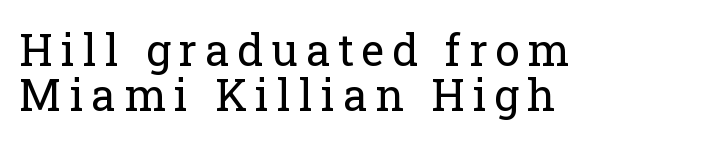
Q: Is the text bold? A: No.
Q: Is the text italic (slanted)? A: No, it is upright.
Q: Is the typeface a serif or a sans-serif typeface? A: Serif.
Q: Is the text underlined? A: No.
Q: How is the paragraph aligned? A: Left-aligned.
Q: Is the spacing between lines tight, normal or loose? A: Tight.
Q: Width (condensed, normal, or wide)? A: Normal.
Q: Stroke contrast? A: Low.
Q: x-height? A: Medium.
Q: Monospaced? A: No.
